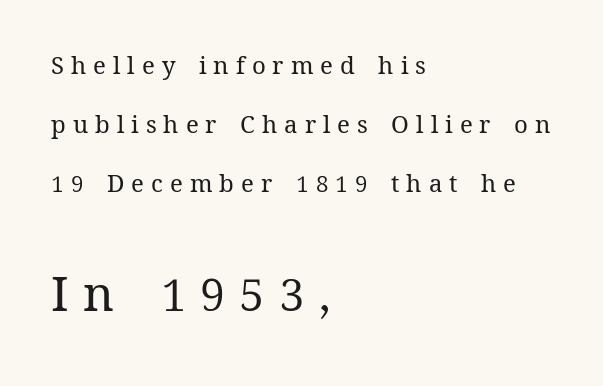
{"italic": "no", "bold": "no", "weight": "regular", "width": "normal", "stroke_contrast": "medium", "x_height": "medium", "monospaced": "no", "underline": "no", "align": "left", "line_spacing": "loose", "line_spacing_ratio": 2.45, "letter_spacing": "wide", "letter_spacing_em": 0.29, "larger_block": "second", "size_ratio": 2.0, "glyph_px": 48}
